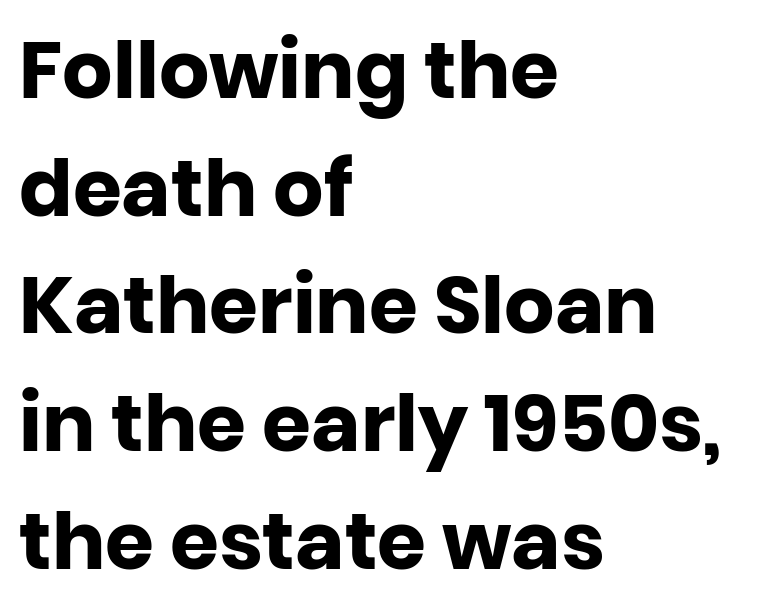
The image shows 79 px heavy sans-serif type, upright; set left-aligned, normal line spacing (1.49x), normal letter spacing, not underlined; low stroke contrast and a large x-height.
